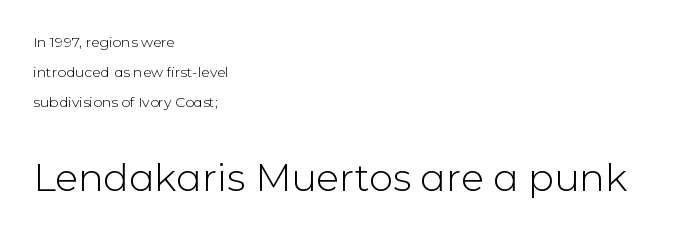
Type size steps up from the first block to the second. No chunkiness to these letters — they're not bold. This rendering leaves character spacing at its baseline value. Plain, unruled lines of type.
